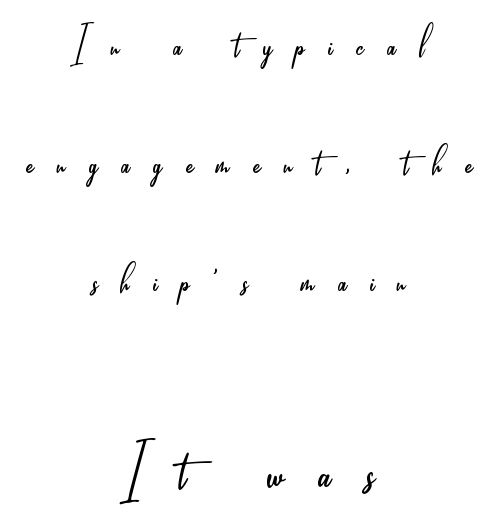
{"serif": "no", "bold": "no", "weight": "light", "width": "condensed", "stroke_contrast": "low", "x_height": "small", "monospaced": "no", "underline": "no", "align": "center", "line_spacing": "loose", "line_spacing_ratio": 2.31, "letter_spacing": "wide", "letter_spacing_em": 0.46, "larger_block": "second", "size_ratio": 1.49, "glyph_px": 76}
